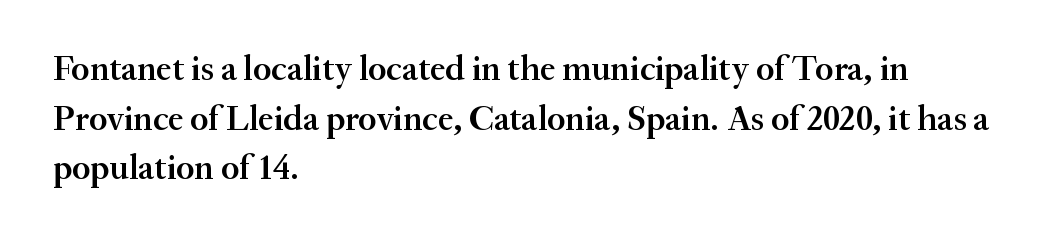
This sample keeps an unexceptional amount of space between lines. Each letter's strokes conclude with small projecting serifs. Casual observation: everything's shoved over to the left. Its strokes are somewhat broadened, the hallmark of semibold type. The specimen omits any rule beneath the text block's lines.
